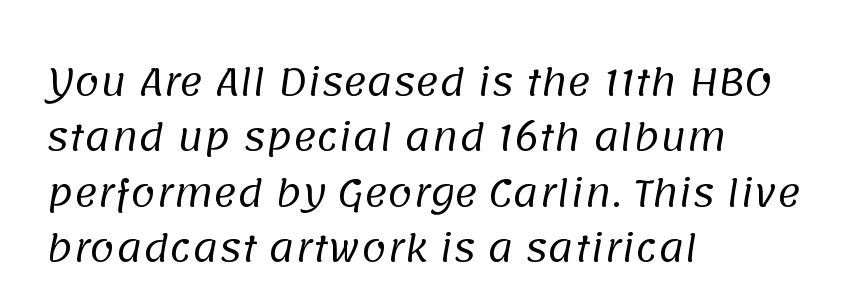
{"serif": "no", "bold": "no", "weight": "regular", "width": "normal", "stroke_contrast": "low", "x_height": "large", "monospaced": "no", "underline": "no", "align": "left", "line_spacing": "normal", "line_spacing_ratio": 1.54, "letter_spacing": "normal", "letter_spacing_em": 0.0, "glyph_px": 36}
